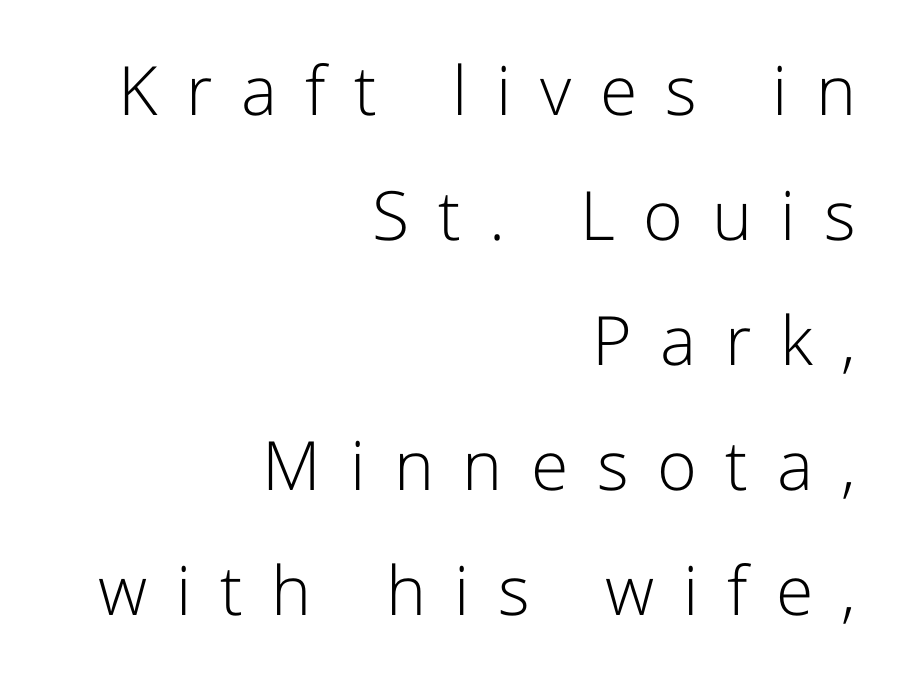
A roman cut, with each character standing at attention. Does extra space separate the letters? Yes, quite a lot of it. Nothing sits at the stroke ends, so this counts as sans-serif. Just letters on the line, the space beneath them empty. Reading down the block, your eye finds every line finishing at a fixed right position. Is this a heavy cut? Hardly; it is regular or lighter.
